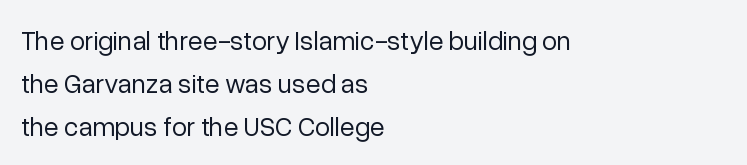
Q: Is the text bold? A: No.
Q: Is the text italic (slanted)? A: No, it is upright.
Q: Is the text underlined? A: No.
Q: How is the paragraph aligned? A: Left-aligned.
Q: Is the spacing between letters normal or unusually wide? A: Normal.
Q: Is the spacing between lines tight, normal or loose? A: Normal.
